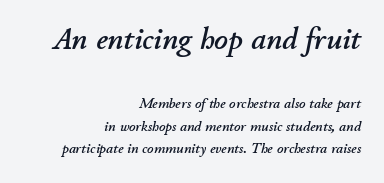
Q: Is the text italic (slanted)? A: Yes, it leans right by about 11 degrees.
Q: Is the text underlined? A: No.
Q: How is the paragraph aligned? A: Right-aligned.
Q: Is the spacing between letters normal or unusually wide? A: Normal.
Q: Is the spacing between lines tight, normal or loose? A: Normal.
Q: Which block of text is set in a larger size, the first (top) or the second (bottom)? A: The first (top) one.
Q: Width (condensed, normal, or wide)? A: Normal.
Q: Stroke contrast? A: Low.
Q: x-height? A: Small.
Q: Monospaced? A: No.
